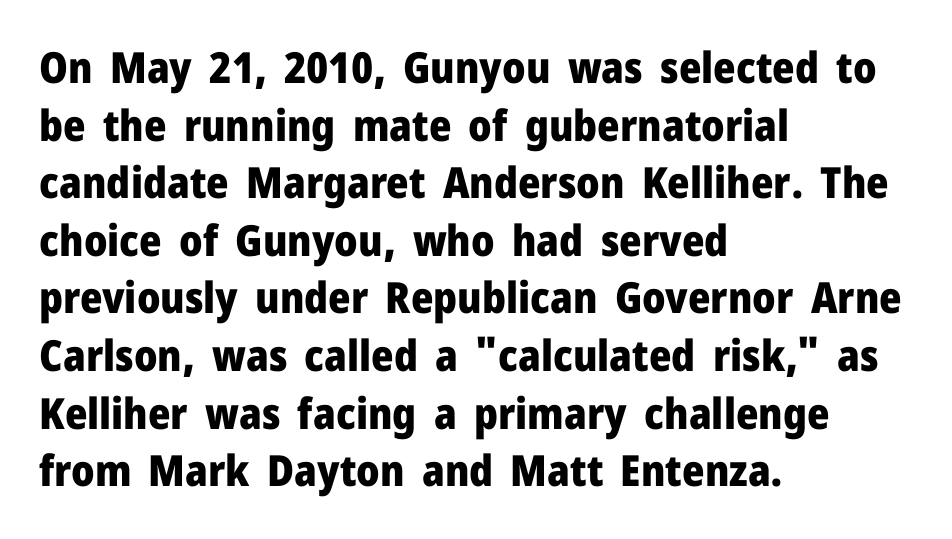
Q: Is the text bold? A: Yes.
Q: Is the text italic (slanted)? A: No, it is upright.
Q: Is the typeface a serif or a sans-serif typeface? A: Sans-serif.
Q: Is the text underlined? A: No.
Q: How is the paragraph aligned? A: Left-aligned.
Q: Is the spacing between letters normal or unusually wide? A: Normal.
Q: Is the spacing between lines tight, normal or loose? A: Normal.
Q: Width (condensed, normal, or wide)? A: Normal.
Q: Stroke contrast? A: Low.
Q: x-height? A: Medium.
Q: Monospaced? A: No.
